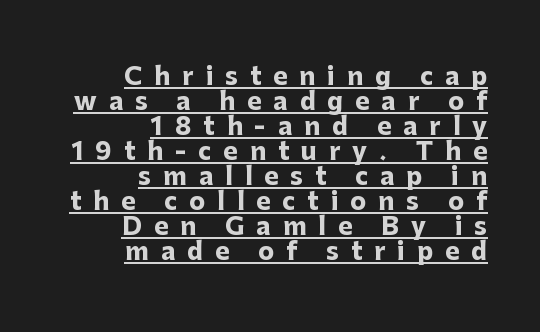
The image shows 24 px bold type, upright; set right-aligned, tight line spacing (1.04x), unusually wide letter spacing (+0.5 em), underlined.
